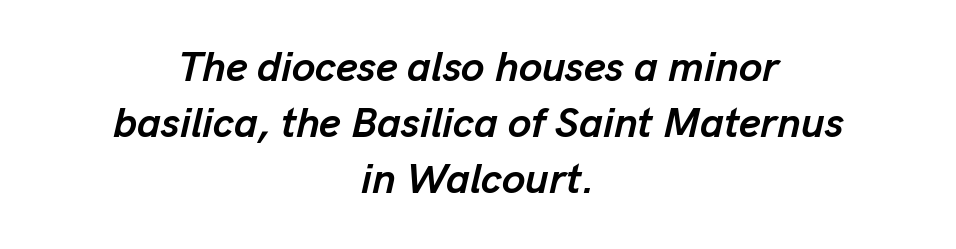
Q: Is the text bold? A: Yes.
Q: Is the text italic (slanted)? A: Yes, it leans right by about 13 degrees.
Q: Is the text underlined? A: No.
Q: How is the paragraph aligned? A: Centered.
Q: Is the spacing between letters normal or unusually wide? A: Normal.
Q: Is the spacing between lines tight, normal or loose? A: Normal.
Q: Width (condensed, normal, or wide)? A: Normal.
Q: Stroke contrast? A: Low.
Q: x-height? A: Medium.
Q: Monospaced? A: No.
